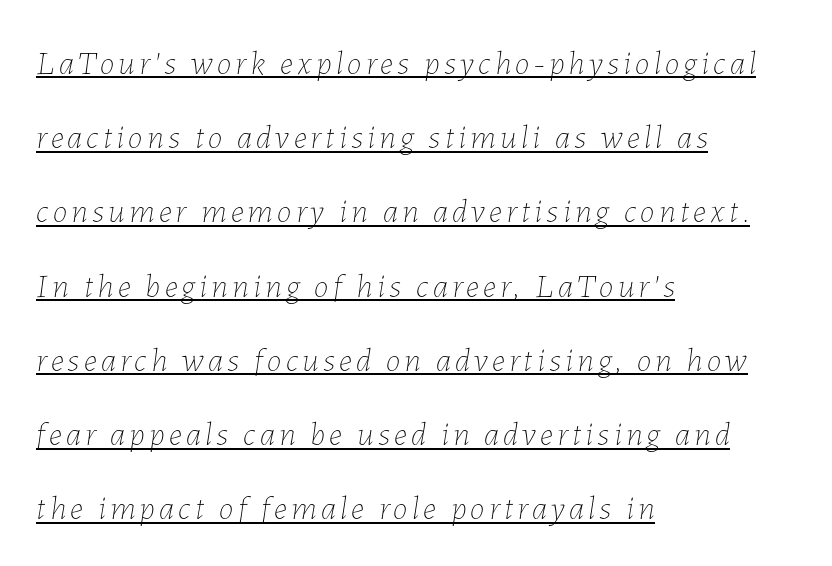
Q: Is the text bold? A: No.
Q: Is the text italic (slanted)? A: Yes, it leans right by about 7 degrees.
Q: Is the text underlined? A: Yes.
Q: How is the paragraph aligned? A: Left-aligned.
Q: Is the spacing between lines tight, normal or loose? A: Loose.
Q: Width (condensed, normal, or wide)? A: Normal.
Q: Stroke contrast? A: Low.
Q: x-height? A: Medium.
Q: Monospaced? A: No.
